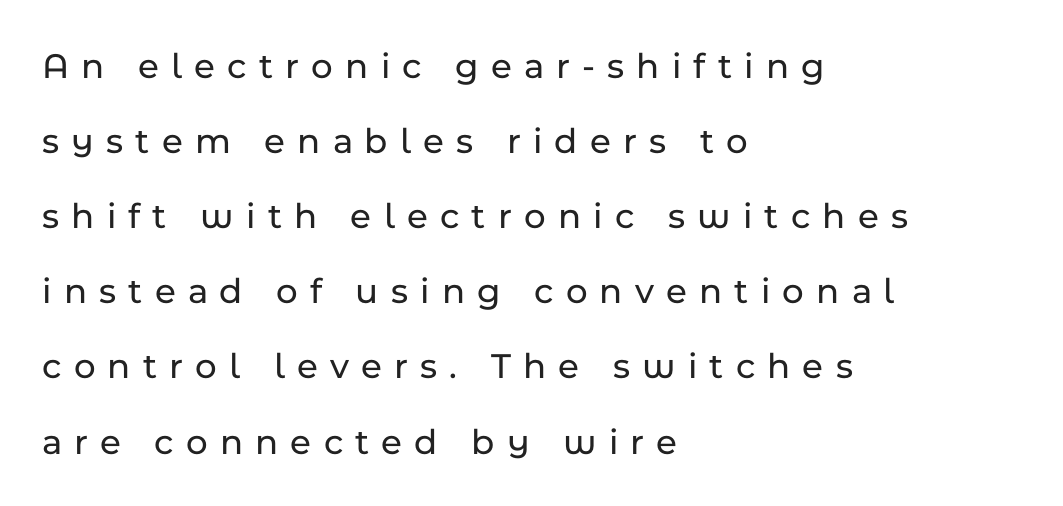
{"serif": "no", "italic": "no", "width": "normal", "stroke_contrast": "low", "x_height": "medium", "monospaced": "no", "underline": "no", "align": "left", "line_spacing": "loose", "line_spacing_ratio": 2.03, "letter_spacing": "wide", "letter_spacing_em": 0.33, "glyph_px": 37}
